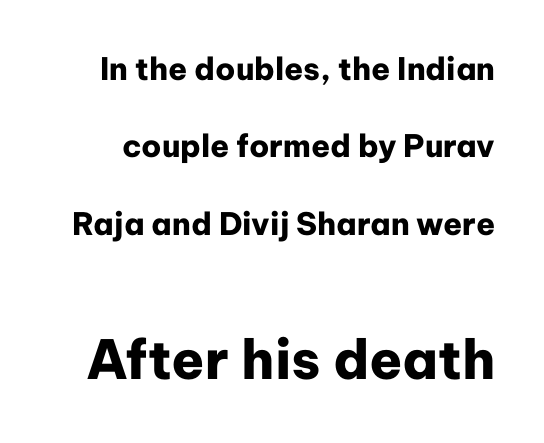
{"serif": "no", "italic": "no", "bold": "yes", "weight": "heavy", "width": "normal", "stroke_contrast": "low", "x_height": "medium", "monospaced": "no", "underline": "no", "line_spacing": "loose", "line_spacing_ratio": 2.5, "letter_spacing": "normal", "letter_spacing_em": 0.0, "larger_block": "second", "size_ratio": 1.74, "glyph_px": 54}
